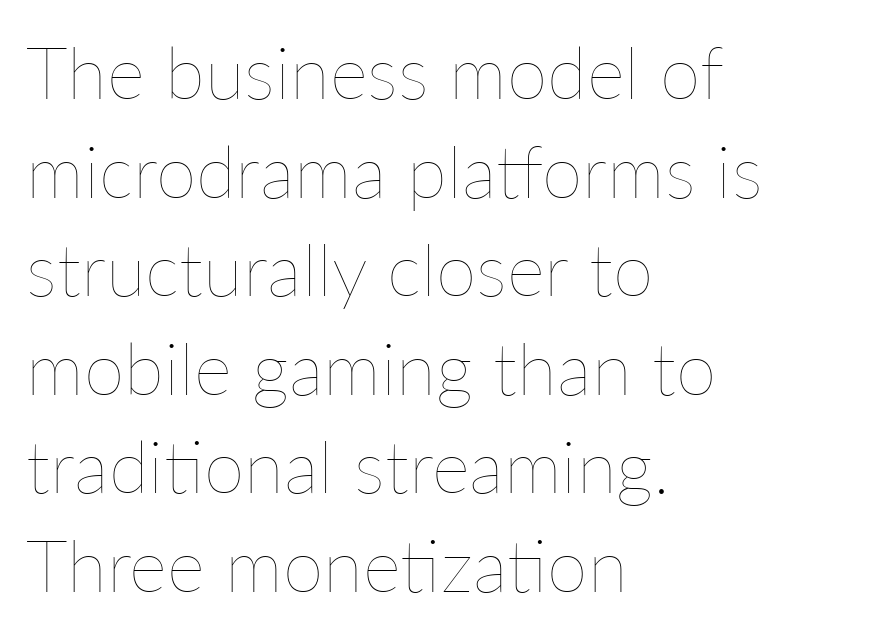
The image shows 73 px thin type, upright; set left-aligned, normal line spacing (1.35x), normal letter spacing, not underlined; low stroke contrast and a medium x-height.
